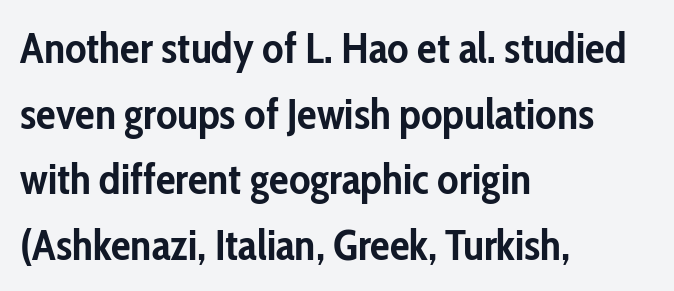
Reading down the column, the eye jumps a familiar distance to each next line. This sample uses an upright cut, with every glyph sitting square on the baseline. The text was rendered using a sans face with plain stroke endings. Check under the words: just untouched page. Line starts are locked; line ends wander. Heavy-handed strokes throughout: this text is bold.
